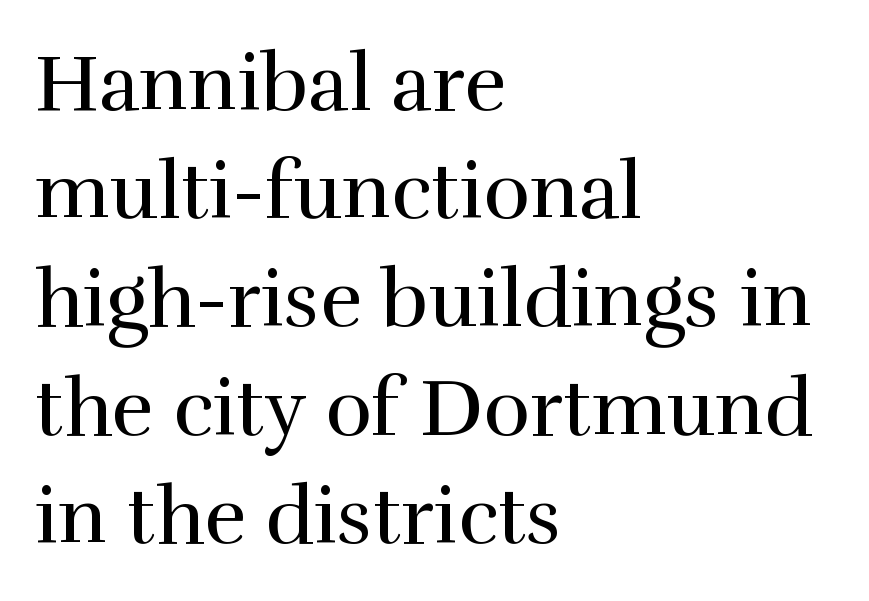
The image shows 79 px regular-weight serif type, upright; set left-aligned, normal line spacing (1.37x), normal letter spacing, not underlined; a medium x-height.
